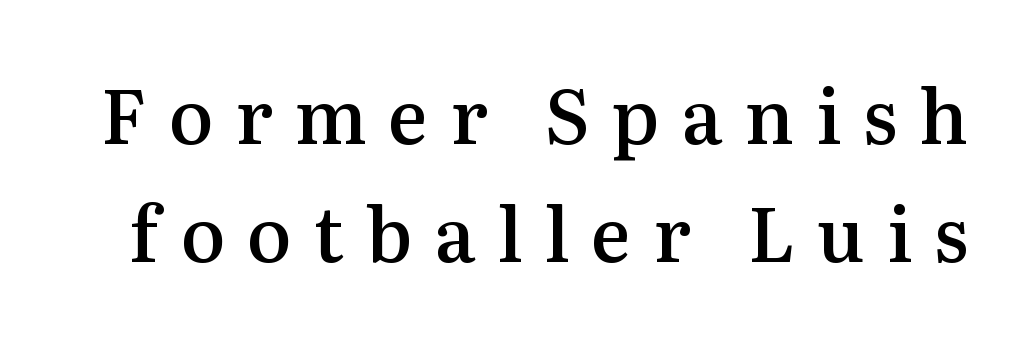
{"serif": "yes", "italic": "no", "bold": "semi", "weight": "semibold", "width": "normal", "stroke_contrast": "medium", "x_height": "medium", "monospaced": "no", "underline": "no", "line_spacing": "normal", "line_spacing_ratio": 1.58, "letter_spacing": "wide", "letter_spacing_em": 0.29, "glyph_px": 75}
